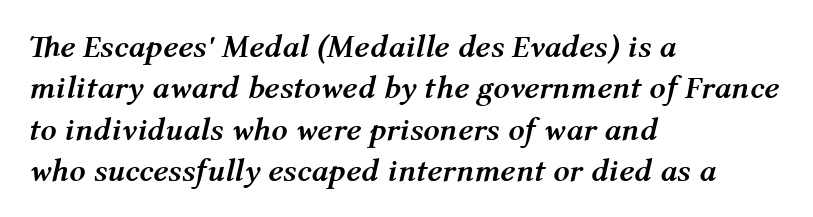
{"italic": "yes", "lean": "right", "slant_degrees": 12, "bold": "yes", "weight": "semibold", "width": "normal", "stroke_contrast": "medium", "x_height": "medium", "monospaced": "no", "underline": "no", "align": "left", "line_spacing": "normal", "line_spacing_ratio": 1.29, "letter_spacing": "normal", "letter_spacing_em": 0.0, "glyph_px": 32}
